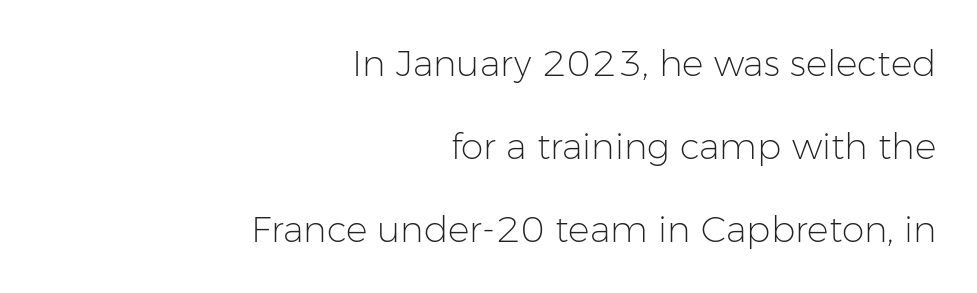
Stroke mass is kept to a normal reading level or below. Unlike a traditional serif, this face leaves its strokes unadorned. If you drew a ruler down the right edge, every line would touch it. When letters stand straight like this, we call the style roman or upright.
